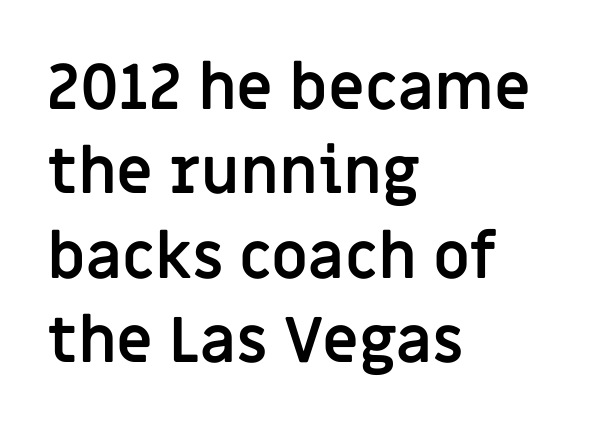
The image shows 63 px semibold sans-serif type, upright; set left-aligned, normal line spacing (1.34x), normal letter spacing, not underlined; low stroke contrast and a large x-height.
